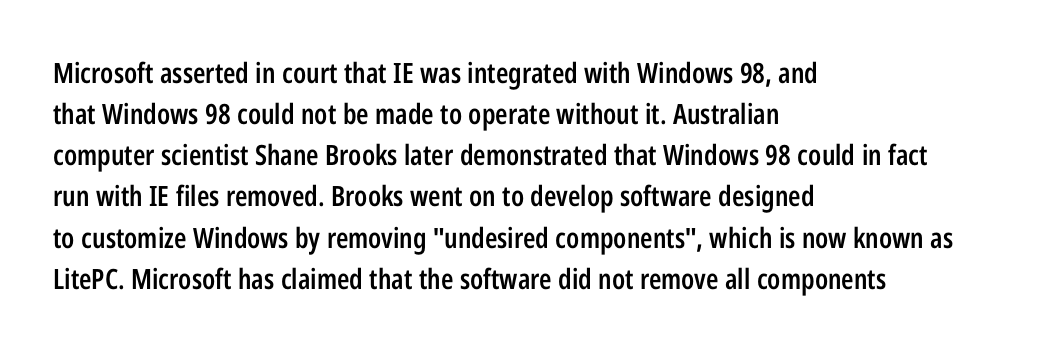
{"serif": "no", "italic": "no", "bold": "semi", "weight": "semibold", "width": "condensed", "stroke_contrast": "low", "x_height": "medium", "monospaced": "no", "underline": "no", "align": "left", "line_spacing": "normal", "line_spacing_ratio": 1.47, "letter_spacing": "normal", "letter_spacing_em": 0.0, "glyph_px": 28}
